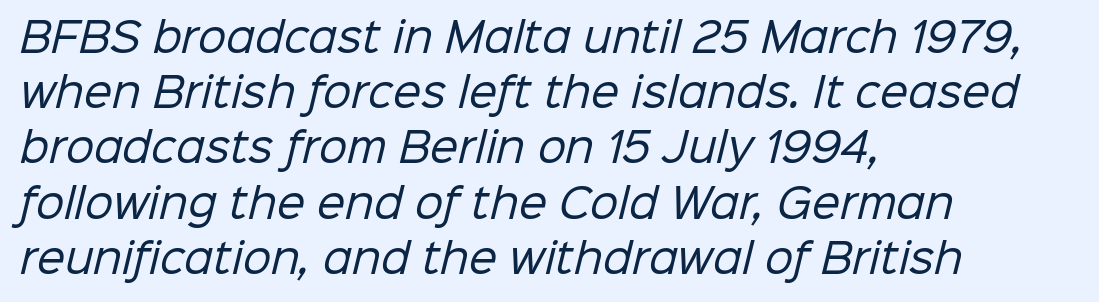
Q: Is the text bold? A: No.
Q: Is the typeface a serif or a sans-serif typeface? A: Sans-serif.
Q: Is the text underlined? A: No.
Q: How is the paragraph aligned? A: Left-aligned.
Q: Is the spacing between letters normal or unusually wide? A: Normal.
Q: Is the spacing between lines tight, normal or loose? A: Normal.
Q: Width (condensed, normal, or wide)? A: Normal.
Q: Stroke contrast? A: Low.
Q: x-height? A: Medium.
Q: Monospaced? A: No.
